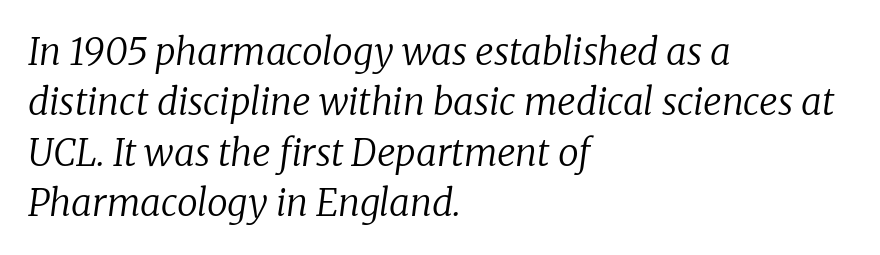
The block of text has a typical density, with ordinary space between rows. No extra tracking has been applied to these lines. Is this a fixed-width face? No — the glyphs have proportional, varying widths. This is not heavy type; no bold has been used.
